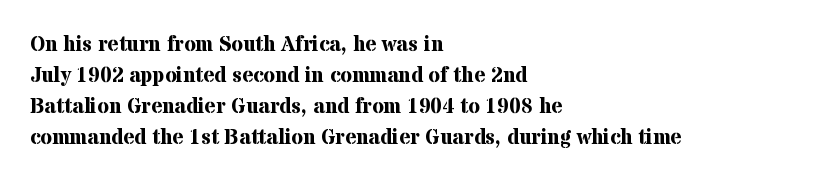
Posture: vertical. A classic flush-left, rag-right setting is used for this passage. Horizontal bands of white between lines are of average thickness. Each word holds together tightly as a unit, with standard inter-letter gaps. The font is running at its bold setting.
